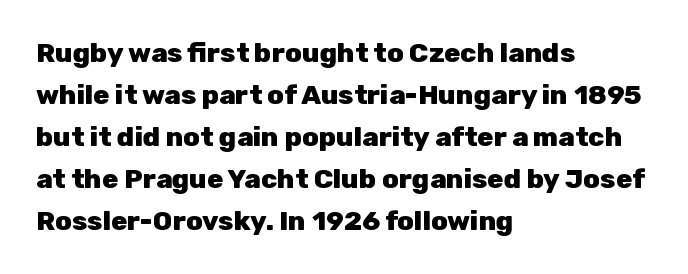
The image shows 27 px bold type, upright; set left-aligned, normal line spacing (1.56x), normal letter spacing, not underlined.
